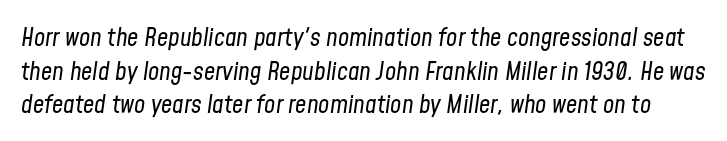
Q: Is the text bold? A: No.
Q: Is the text italic (slanted)? A: Yes, it leans right by about 8 degrees.
Q: Is the text underlined? A: No.
Q: Is the spacing between letters normal or unusually wide? A: Normal.
Q: Is the spacing between lines tight, normal or loose? A: Normal.
